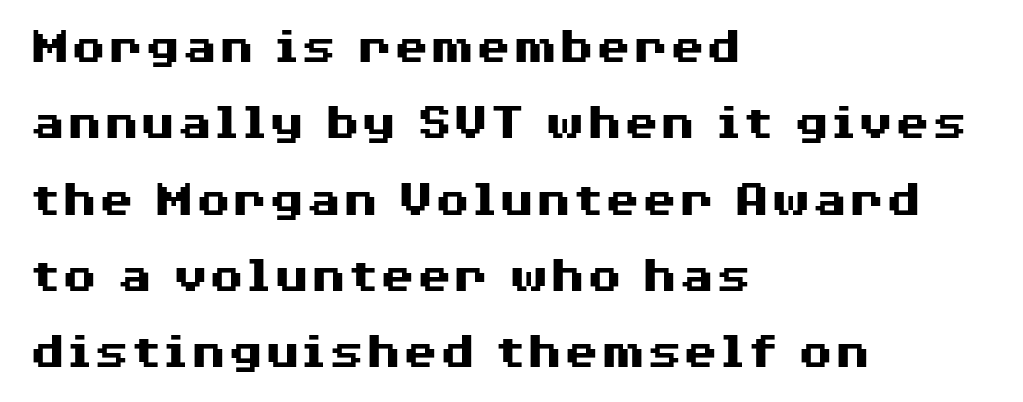
Q: Is the text bold? A: Yes.
Q: Is the text italic (slanted)? A: No, it is upright.
Q: Is the typeface a serif or a sans-serif typeface? A: Sans-serif.
Q: Is the text underlined? A: No.
Q: How is the paragraph aligned? A: Left-aligned.
Q: Is the spacing between letters normal or unusually wide? A: Normal.
Q: Is the spacing between lines tight, normal or loose? A: Normal.
Q: Width (condensed, normal, or wide)? A: Wide.
Q: Stroke contrast? A: Medium.
Q: x-height? A: Medium.
Q: Monospaced? A: No.
